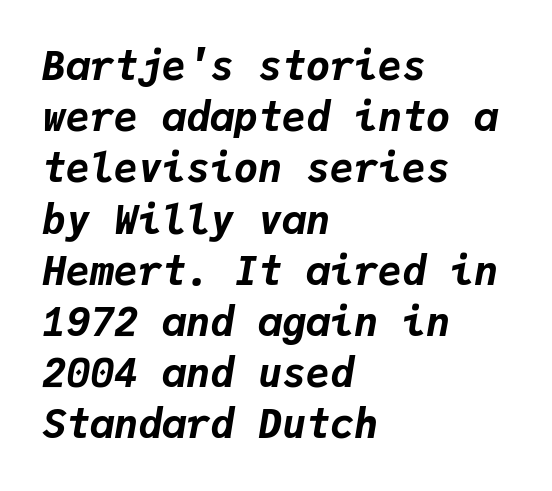
Q: Is the text bold? A: Yes.
Q: Is the text italic (slanted)? A: Yes, it leans right by about 9 degrees.
Q: Is the text underlined? A: No.
Q: How is the paragraph aligned? A: Left-aligned.
Q: Is the spacing between letters normal or unusually wide? A: Normal.
Q: Is the spacing between lines tight, normal or loose? A: Normal.
Q: Width (condensed, normal, or wide)? A: Normal.
Q: Stroke contrast? A: Low.
Q: x-height? A: Medium.
Q: Monospaced? A: Yes.
